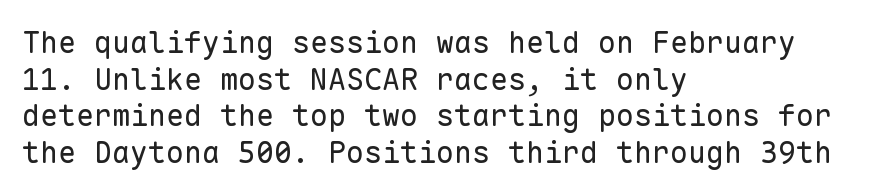
{"serif": "no", "italic": "no", "bold": "no", "weight": "regular", "width": "normal", "stroke_contrast": "low", "x_height": "medium", "monospaced": "yes", "underline": "no", "align": "left", "line_spacing_ratio": 1.22, "letter_spacing": "normal", "letter_spacing_em": 0.0, "glyph_px": 30}
